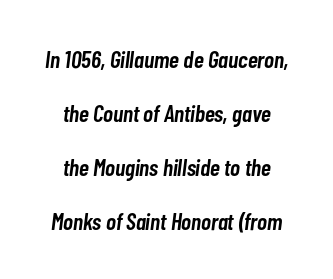
The rag falls on both sides of this text block equally. Leading is clearly above the norm, producing a sparse column. If you drew a line through each stem, it would be angled. A bare baseline throughout the passage. Does the weight exceed regular? Yes, but only to semibold. Honestly, the letter spacing is just normal — you wouldn't notice it.
